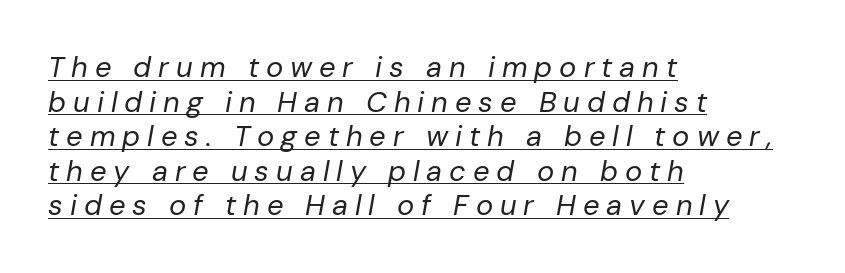
The image shows 29 px regular-weight type, italic (leaning right); set left-aligned, line spacing 1.19x, unusually wide letter spacing (+0.24 em), underlined; low stroke contrast and a medium x-height.
